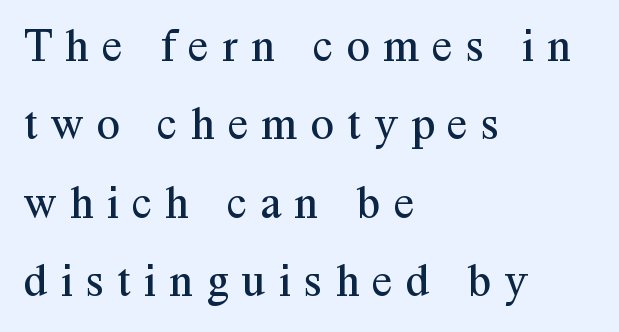
Q: Is the text bold? A: No.
Q: Is the text italic (slanted)? A: No, it is upright.
Q: Is the typeface a serif or a sans-serif typeface? A: Serif.
Q: Is the text underlined? A: No.
Q: How is the paragraph aligned? A: Left-aligned.
Q: Is the spacing between letters normal or unusually wide? A: Unusually wide.
Q: Is the spacing between lines tight, normal or loose? A: Normal.
Q: Width (condensed, normal, or wide)? A: Normal.
Q: Stroke contrast? A: Medium.
Q: x-height? A: Medium.
Q: Monospaced? A: No.
